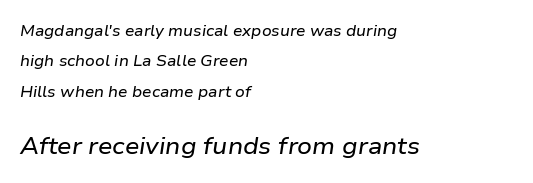
The letters in the lower block stand taller than those in the block above. The baseline area is clear. Spacing between characters is what you'd get straight out of the box. The block of text is sparse from top to bottom, with ample space between rows. The specimen reads as italic at a glance. Layout note: lines flush left.
